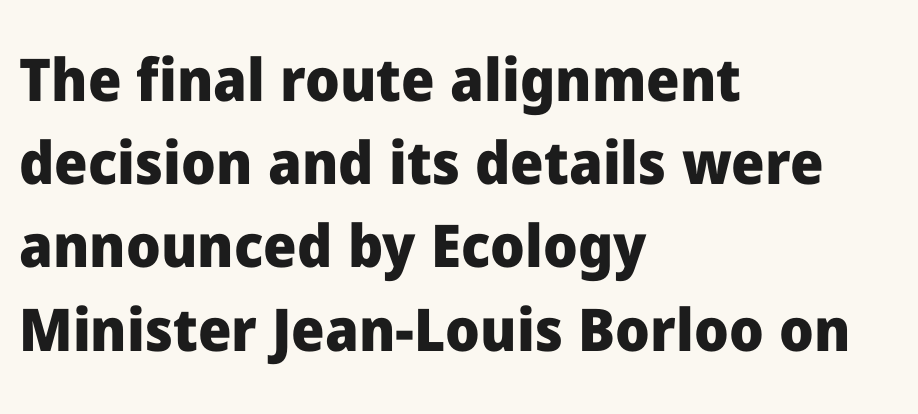
Q: Is the text bold? A: Yes.
Q: Is the text italic (slanted)? A: No, it is upright.
Q: Is the typeface a serif or a sans-serif typeface? A: Sans-serif.
Q: Is the text underlined? A: No.
Q: How is the paragraph aligned? A: Left-aligned.
Q: Is the spacing between letters normal or unusually wide? A: Normal.
Q: Is the spacing between lines tight, normal or loose? A: Normal.
Q: Width (condensed, normal, or wide)? A: Normal.
Q: Stroke contrast? A: Low.
Q: x-height? A: Medium.
Q: Monospaced? A: No.
